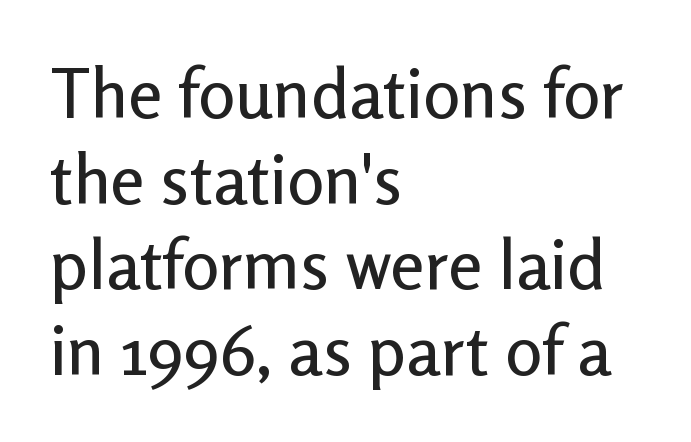
Q: Is the text italic (slanted)? A: No, it is upright.
Q: Is the typeface a serif or a sans-serif typeface? A: Sans-serif.
Q: Is the text underlined? A: No.
Q: How is the paragraph aligned? A: Left-aligned.
Q: Is the spacing between letters normal or unusually wide? A: Normal.
Q: Width (condensed, normal, or wide)? A: Normal.
Q: Stroke contrast? A: Low.
Q: x-height? A: Medium.
Q: Monospaced? A: No.
